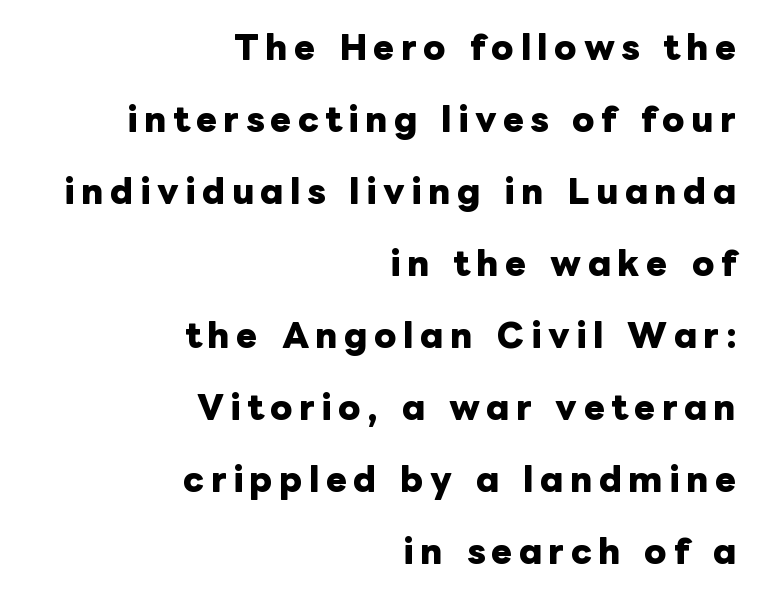
The image shows 32 px heavy type, upright; set right-aligned, loose line spacing (2.25x), unusually wide letter spacing (+0.2 em), not underlined; low stroke contrast and a medium x-height.
